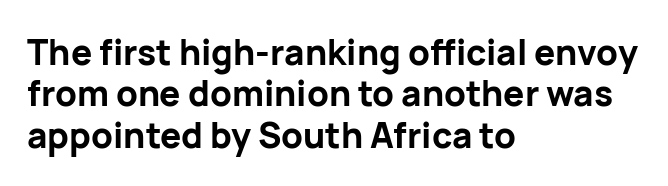
Note the varied advance widths — an 'i' is clearly narrower than an 'm'. Set as a true bold cut, around the 700 mark. Line starts are locked; line ends wander. Type without underlining. A roman cut, with each character standing at attention. Type style note: lacks serifs.
